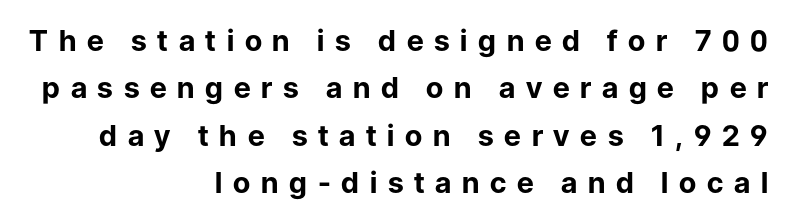
The image shows 29 px bold sans-serif type, upright; set right-aligned, normal line spacing (1.63x), unusually wide letter spacing (+0.37 em), not underlined; low stroke contrast and a medium x-height.
